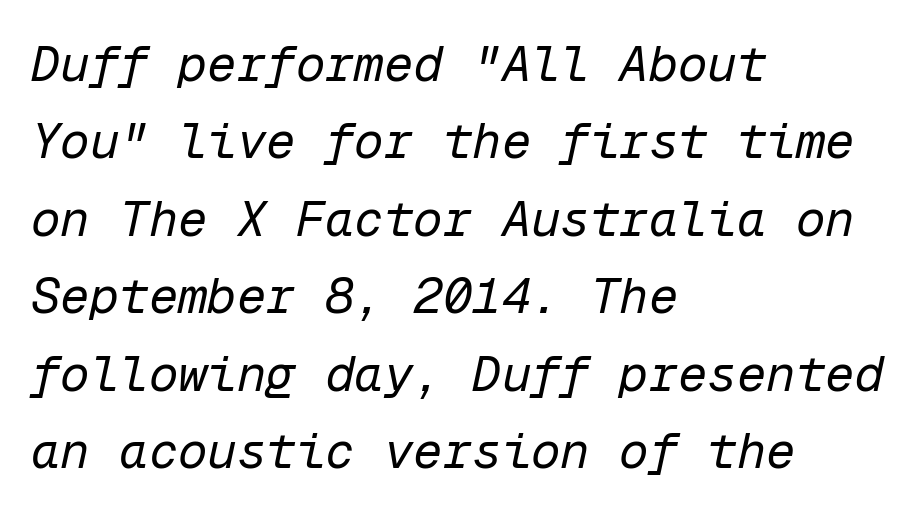
The image shows 49 px regular-weight type, italic (leaning right), monospaced; set left-aligned, normal line spacing (1.58x), normal letter spacing, not underlined; low stroke contrast and a medium x-height.
